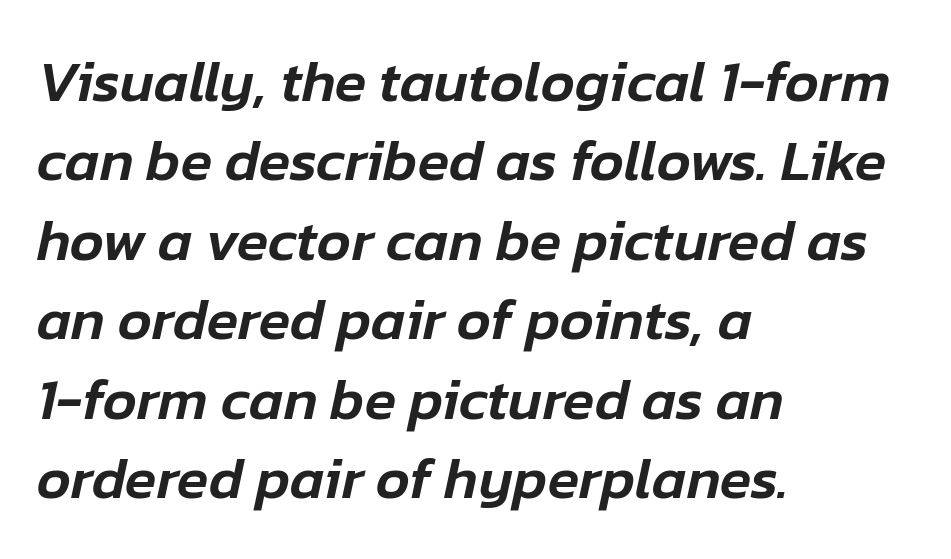
{"italic": "yes", "lean": "right", "slant_degrees": 12, "width": "normal", "stroke_contrast": "low", "x_height": "medium", "monospaced": "no", "underline": "no", "align": "left", "line_spacing": "normal", "line_spacing_ratio": 1.37, "letter_spacing": "normal", "letter_spacing_em": 0.0, "glyph_px": 58}
